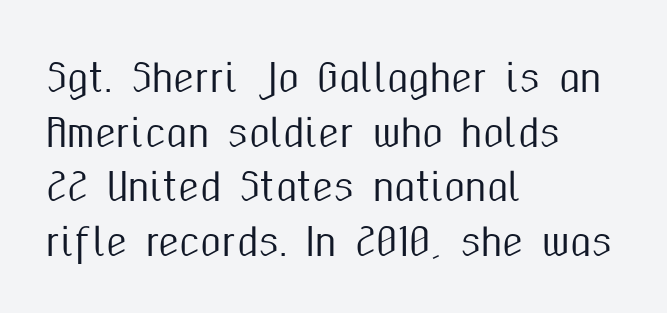
Only glyphs here, with clear space below each row. Horizontally, the lines are justified to the leading edge only. Does the leading feel generous? No, just average. Letterform terminals end flat and unadorned throughout the passage. The horizontal fit of the characters is conventional and even.
